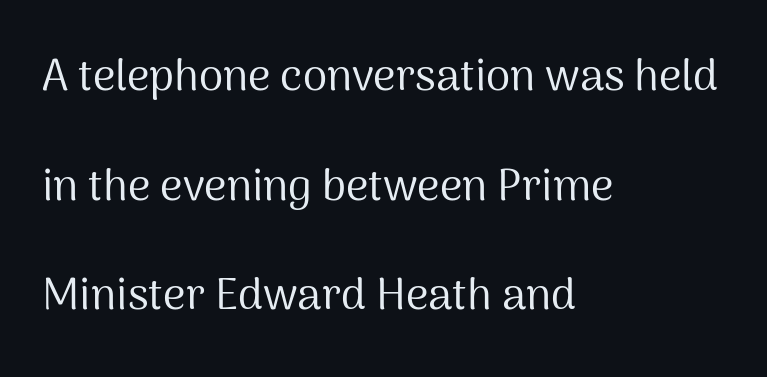
Q: Is the text bold? A: No.
Q: Is the text italic (slanted)? A: No, it is upright.
Q: Is the typeface a serif or a sans-serif typeface? A: Sans-serif.
Q: Is the text underlined? A: No.
Q: How is the paragraph aligned? A: Left-aligned.
Q: Is the spacing between letters normal or unusually wide? A: Normal.
Q: Is the spacing between lines tight, normal or loose? A: Loose.
Q: Width (condensed, normal, or wide)? A: Normal.
Q: Stroke contrast? A: Medium.
Q: x-height? A: Medium.
Q: Monospaced? A: No.
